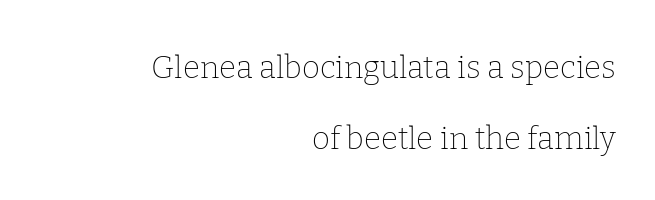
Q: Is the text bold? A: No.
Q: Is the text italic (slanted)? A: No, it is upright.
Q: Is the typeface a serif or a sans-serif typeface? A: Serif.
Q: Is the text underlined? A: No.
Q: How is the paragraph aligned? A: Right-aligned.
Q: Is the spacing between letters normal or unusually wide? A: Normal.
Q: Is the spacing between lines tight, normal or loose? A: Loose.
Q: Width (condensed, normal, or wide)? A: Normal.
Q: Stroke contrast? A: Low.
Q: x-height? A: Medium.
Q: Monospaced? A: No.
